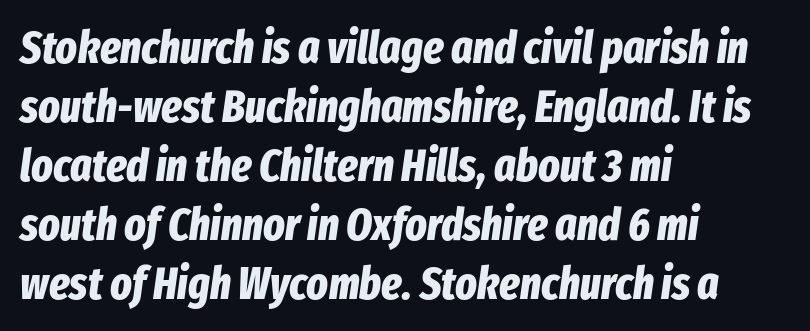
The image shows 45 px bold, condensed type, italic (leaning right); set left-aligned, normal line spacing (1.31x), normal letter spacing, not underlined; low stroke contrast and a medium x-height.
